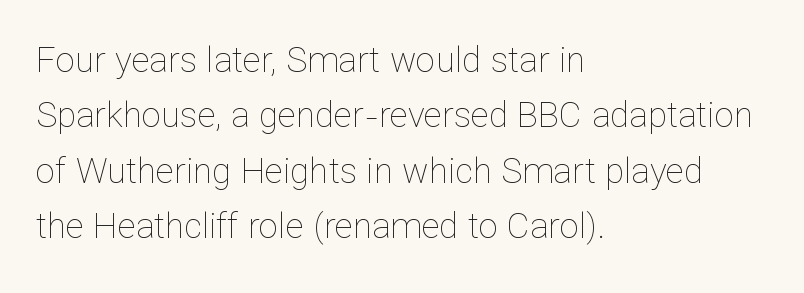
The image shows 35 px thin type, upright; set left-aligned, normal line spacing (1.58x), normal letter spacing, not underlined; low stroke contrast and a medium x-height.
